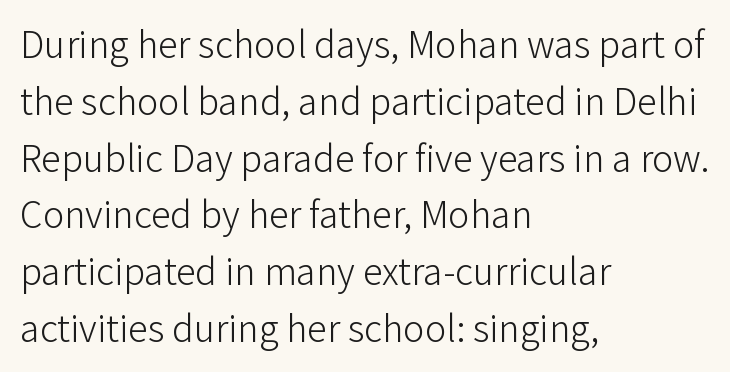
Q: Is the text bold? A: No.
Q: Is the text italic (slanted)? A: No, it is upright.
Q: Is the typeface a serif or a sans-serif typeface? A: Sans-serif.
Q: Is the text underlined? A: No.
Q: How is the paragraph aligned? A: Left-aligned.
Q: Is the spacing between letters normal or unusually wide? A: Normal.
Q: Is the spacing between lines tight, normal or loose? A: Normal.
Q: Width (condensed, normal, or wide)? A: Normal.
Q: Stroke contrast? A: Low.
Q: x-height? A: Medium.
Q: Monospaced? A: No.
